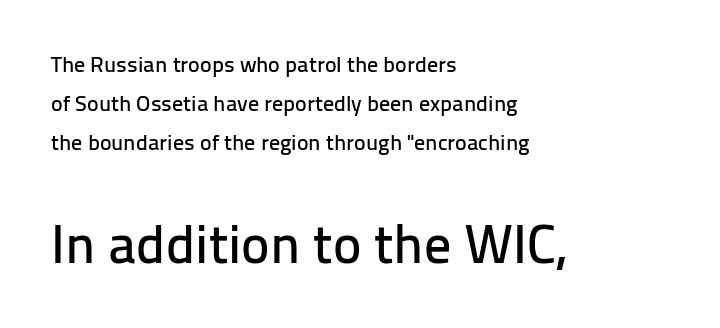
Is there any slant? The stems are plumb. You can tell from the bare stems that sans-serif type was used. Words appear dense and cohesive because spacing is normal. Think of a printed novel: that variable character pitch is what you see here. These two chunks differ in scale, with the bottom chunk taking the larger measure.
